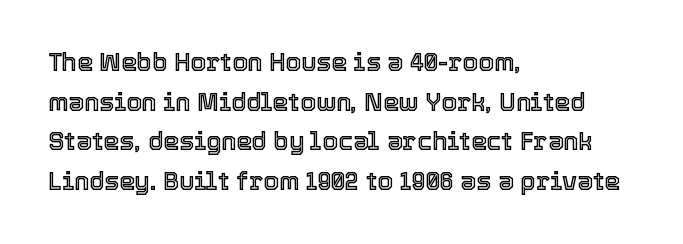
The image shows 25 px text type, upright; set left-aligned, normal line spacing (1.59x), normal letter spacing, not underlined.
